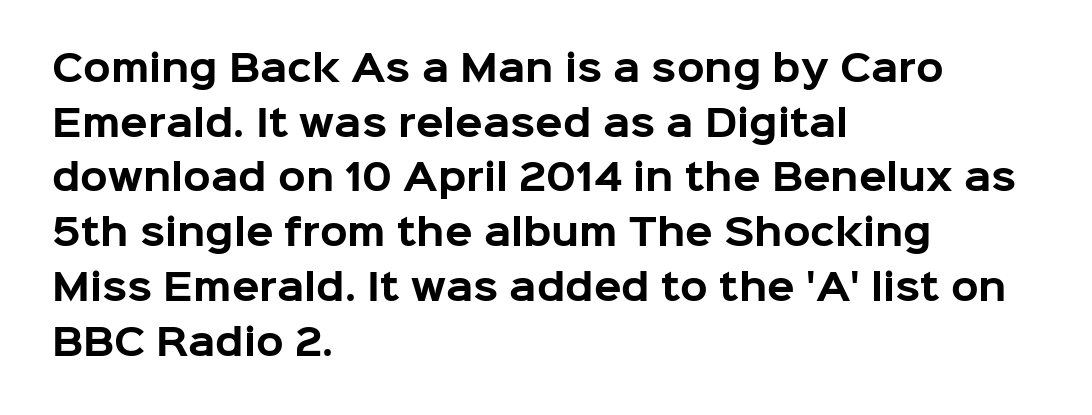
A student would call this left alignment; a typographer would say flush left, rag right. This sample has the flowing, uneven cadence of proportional lettering. The leading is moderate, giving the passage an even texture. The passage shown has conventional tracking throughout. Rendered with straight, roman letterforms.
